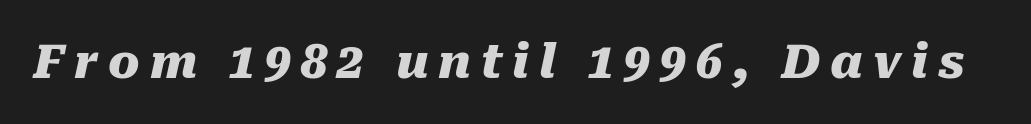
The image shows 47 px heavy type, italic (leaning right); set unusually wide letter spacing (+0.21 em), not underlined; medium stroke contrast and a medium x-height.
